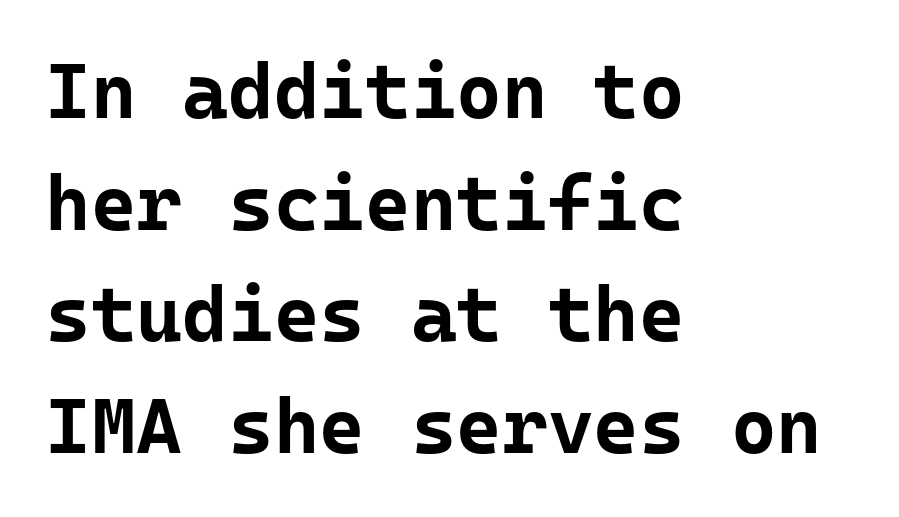
{"serif": "no", "italic": "no", "bold": "yes", "weight": "bold", "width": "normal", "stroke_contrast": "low", "x_height": "medium", "monospaced": "yes", "underline": "no", "align": "left", "line_spacing": "normal", "line_spacing_ratio": 1.43, "letter_spacing": "normal", "letter_spacing_em": 0.0, "glyph_px": 78}
